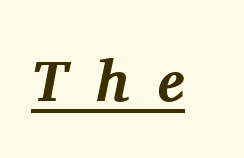
How heavy is the stroke? Heavy — this is a bold. Font category for this specimen: serif. The face used here is rendered with a markedly widened letterfit. The lettering is marked with a stroke running underneath it.
